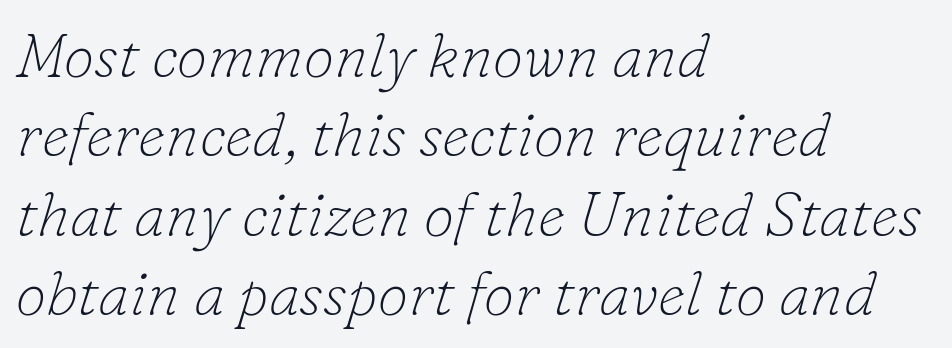
{"serif": "yes", "italic": "yes", "lean": "right", "slant_degrees": 16, "bold": "no", "weight": "thin", "width": "normal", "stroke_contrast": "low", "x_height": "small", "monospaced": "no", "underline": "no", "align": "left", "line_spacing": "normal", "line_spacing_ratio": 1.28, "letter_spacing": "normal", "letter_spacing_em": 0.0, "glyph_px": 62}
